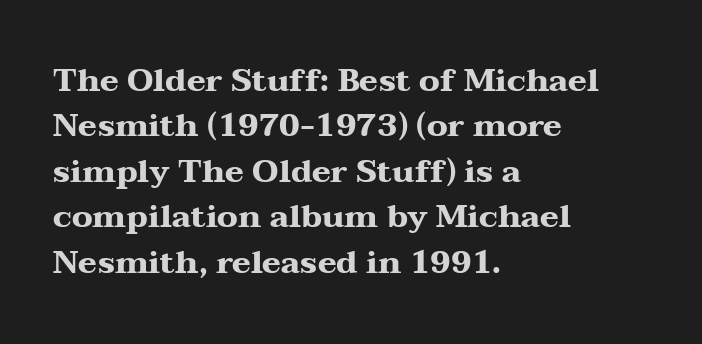
Q: Is the text bold? A: Yes.
Q: Is the text italic (slanted)? A: No, it is upright.
Q: Is the typeface a serif or a sans-serif typeface? A: Serif.
Q: Is the text underlined? A: No.
Q: How is the paragraph aligned? A: Left-aligned.
Q: Is the spacing between letters normal or unusually wide? A: Normal.
Q: Is the spacing between lines tight, normal or loose? A: Normal.
Q: Width (condensed, normal, or wide)? A: Wide.
Q: Stroke contrast? A: Medium.
Q: x-height? A: Medium.
Q: Monospaced? A: No.
